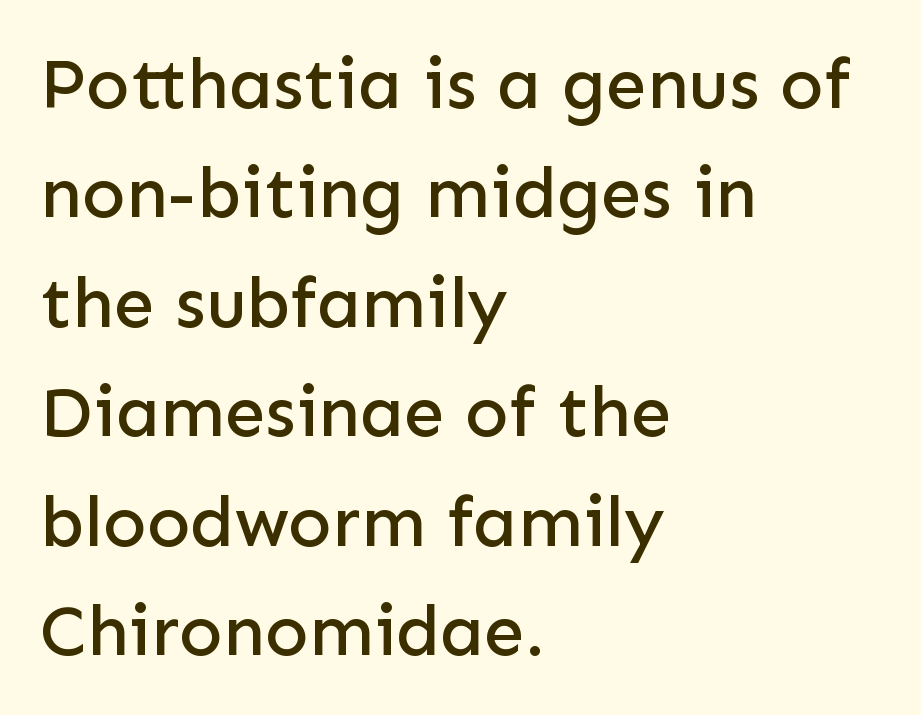
Q: Is the text italic (slanted)? A: No, it is upright.
Q: Is the typeface a serif or a sans-serif typeface? A: Sans-serif.
Q: Is the text underlined? A: No.
Q: How is the paragraph aligned? A: Left-aligned.
Q: Is the spacing between letters normal or unusually wide? A: Normal.
Q: Is the spacing between lines tight, normal or loose? A: Normal.
Q: Width (condensed, normal, or wide)? A: Normal.
Q: Stroke contrast? A: Low.
Q: x-height? A: Medium.
Q: Monospaced? A: No.
